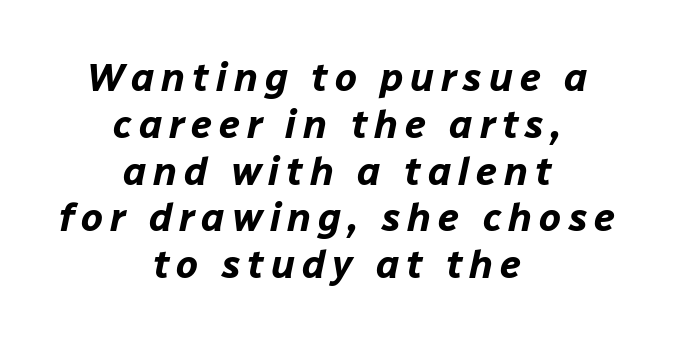
{"italic": "yes", "lean": "right", "slant_degrees": 12, "bold": "yes", "weight": "bold", "width": "normal", "stroke_contrast": "low", "x_height": "medium", "monospaced": "no", "underline": "no", "align": "center", "line_spacing_ratio": 1.2, "glyph_px": 39}
